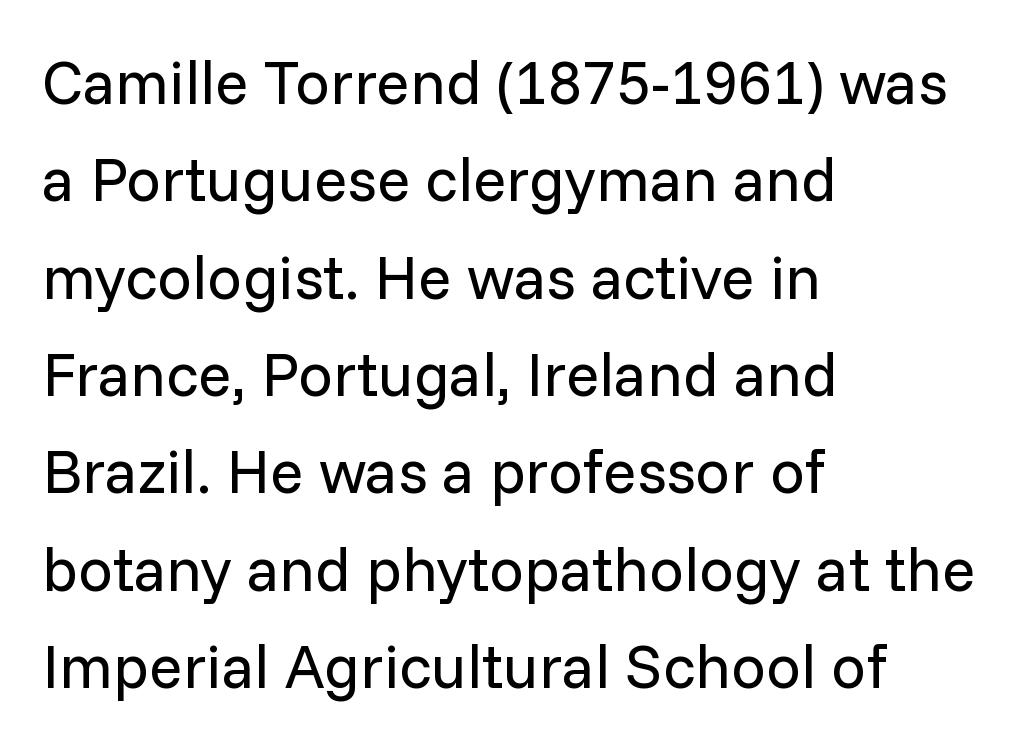
Q: Is the text bold? A: No.
Q: Is the text italic (slanted)? A: No, it is upright.
Q: Is the typeface a serif or a sans-serif typeface? A: Sans-serif.
Q: Is the text underlined? A: No.
Q: How is the paragraph aligned? A: Left-aligned.
Q: Is the spacing between letters normal or unusually wide? A: Normal.
Q: Is the spacing between lines tight, normal or loose? A: Normal.
Q: Width (condensed, normal, or wide)? A: Normal.
Q: Stroke contrast? A: Low.
Q: x-height? A: Medium.
Q: Monospaced? A: No.
